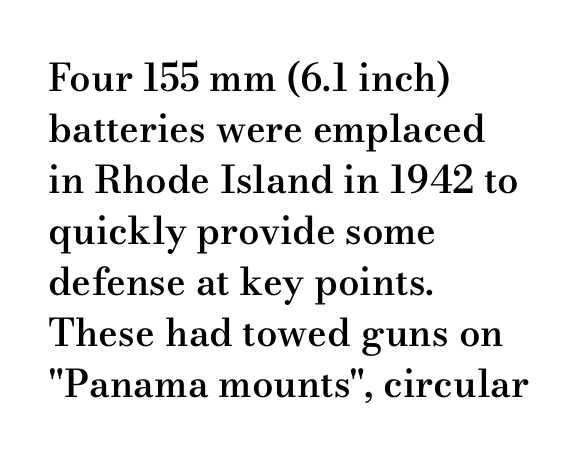
The font family rendered here belongs to the serif group. All the whitespace from short lines collects on the right. Varying glyph widths throughout — classic text-font behaviour. This rendering features lettering with no underline. Observe the ordinary spacing: letters are neighbours, not strangers.
